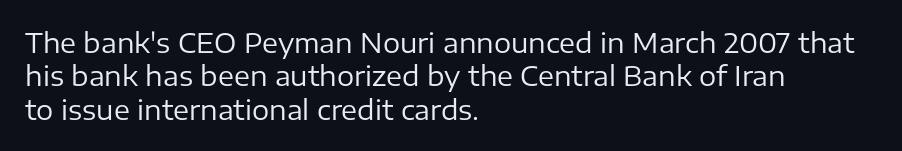
No letter is thick-stroked: the sample isn't bold. This rendering leaves character spacing at its baseline value. A bare baseline throughout the passage. Line beginnings align vertically; line endings do not. This sample uses an upright cut, with every glyph sitting square on the baseline.
